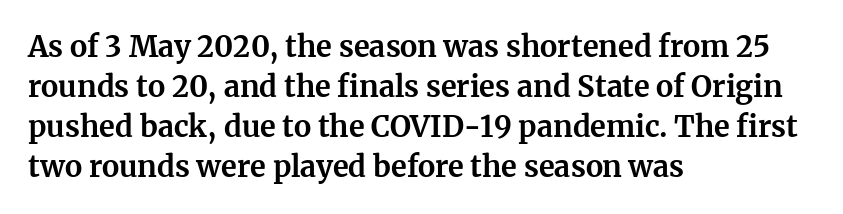
{"serif": "yes", "italic": "no", "bold": "yes", "weight": "bold", "width": "normal", "stroke_contrast": "medium", "x_height": "medium", "monospaced": "no", "underline": "no", "align": "left", "line_spacing": "normal", "line_spacing_ratio": 1.38, "letter_spacing": "normal", "letter_spacing_em": 0.0, "glyph_px": 29}
